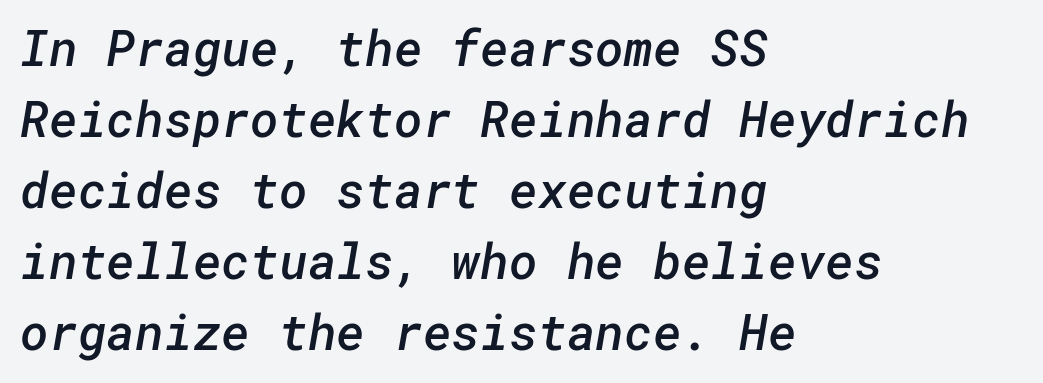
Q: Is the text bold? A: Semi-bold.
Q: Is the typeface a serif or a sans-serif typeface? A: Sans-serif.
Q: Is the text underlined? A: No.
Q: How is the paragraph aligned? A: Left-aligned.
Q: Is the spacing between letters normal or unusually wide? A: Normal.
Q: Is the spacing between lines tight, normal or loose? A: Normal.
Q: Width (condensed, normal, or wide)? A: Normal.
Q: Stroke contrast? A: Low.
Q: x-height? A: Medium.
